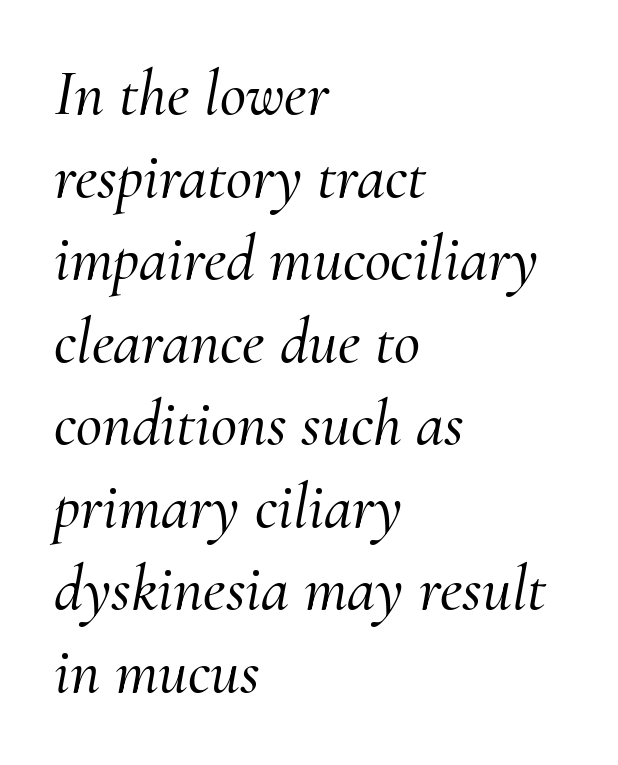
{"serif": "yes", "italic": "yes", "lean": "right", "slant_degrees": 10, "width": "normal", "stroke_contrast": "medium", "x_height": "small", "monospaced": "no", "underline": "no", "align": "left", "line_spacing": "normal", "line_spacing_ratio": 1.29, "letter_spacing": "normal", "letter_spacing_em": 0.0, "glyph_px": 64}
